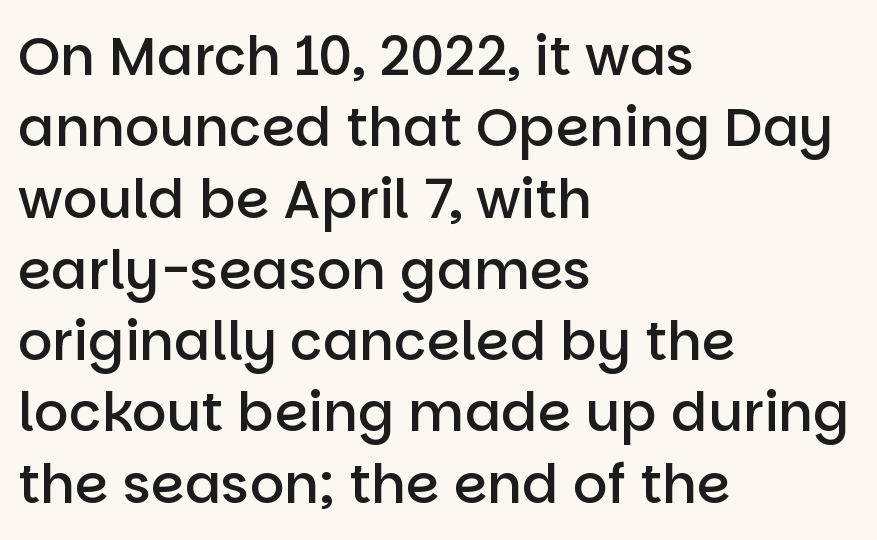
The image shows 54 px semibold sans-serif type, upright; set left-aligned, normal line spacing (1.32x), normal letter spacing, not underlined; low stroke contrast and a large x-height.
